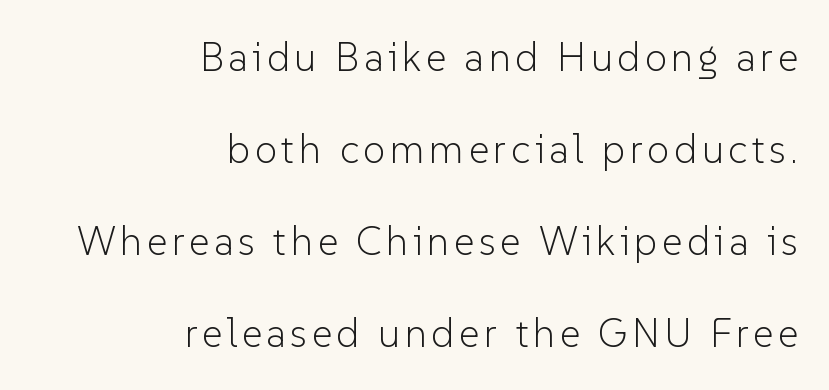
{"serif": "no", "italic": "no", "bold": "no", "weight": "light", "width": "normal", "stroke_contrast": "low", "x_height": "medium", "monospaced": "no", "underline": "no", "align": "right", "line_spacing": "loose", "line_spacing_ratio": 2.3, "glyph_px": 40}
